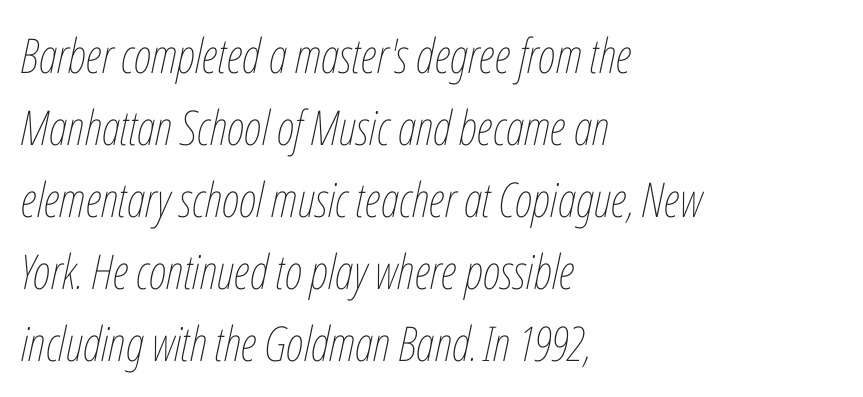
The glyphs look as if they've been sheared to an angle. Stems here are at most as thick as an everyday book face. One-word summary of the alignment: left. Short note: letters normally spaced. Summary of vertical rhythm: regular, with standard interline spacing.
